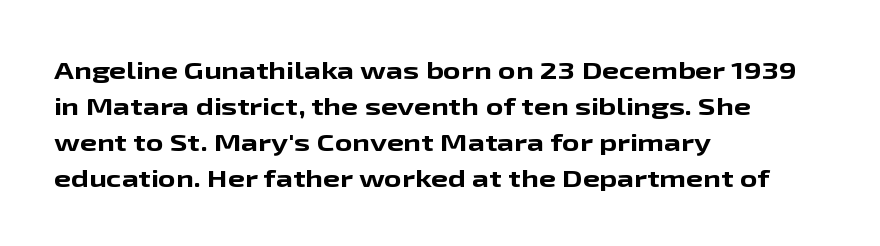
The image shows 24 px bold type, upright; set left-aligned, normal line spacing (1.5x), normal letter spacing, not underlined.
